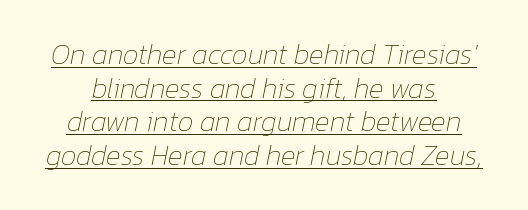
The image shows 28 px thin type, italic (leaning right); set line spacing 1.2x, normal letter spacing, underlined; low stroke contrast and a medium x-height.
